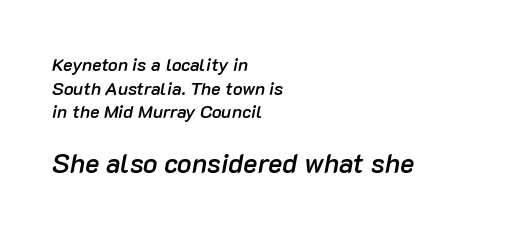
Short and long lines alike share a common starting point at left. Students, this is semibold: more ink than regular, less than bold. The passage shown has conventional tracking throughout. Quick note: interline space is typical. When letters slant like this, we call the style italic. Underlining? Definitely not there.
